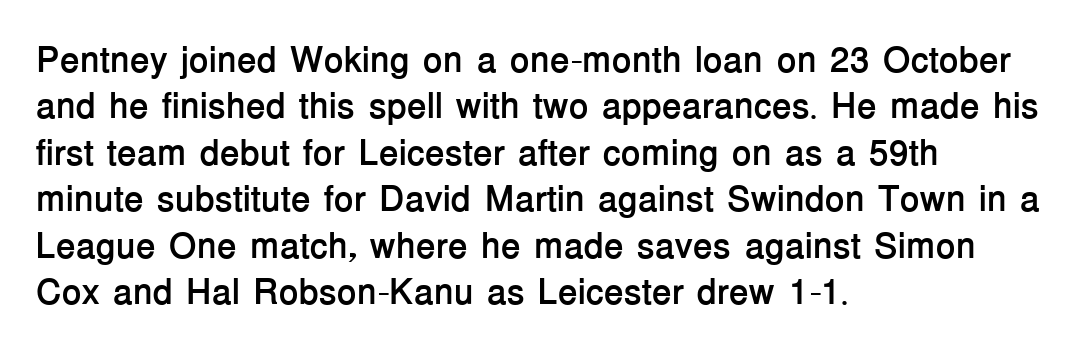
{"serif": "no", "italic": "no", "bold": "yes", "weight": "semibold", "width": "normal", "stroke_contrast": "low", "x_height": "medium", "monospaced": "no", "underline": "no", "align": "left", "line_spacing": "normal", "line_spacing_ratio": 1.29, "letter_spacing": "normal", "letter_spacing_em": 0.0, "glyph_px": 36}
